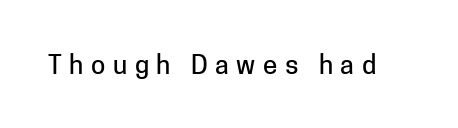
{"italic": "no", "underline": "no", "letter_spacing": "wide", "letter_spacing_em": 0.29, "glyph_px": 26}
